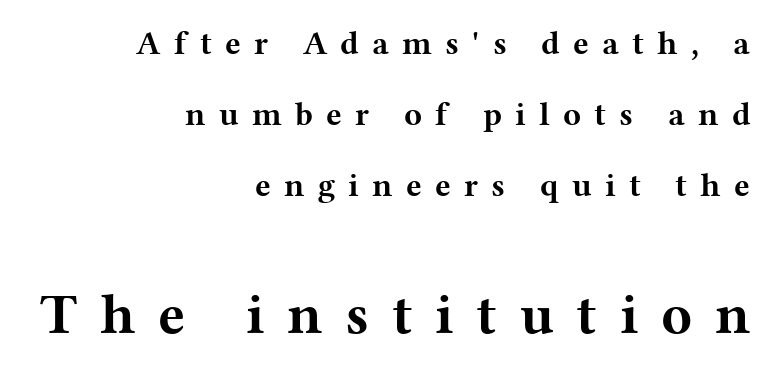
The image shows 57 px bold, wide serif type, upright; set right-aligned, loose line spacing (2.15x), unusually wide letter spacing (+0.4 em), not underlined; the second (bottom) block is 1.73x larger; medium stroke contrast and a medium x-height.
